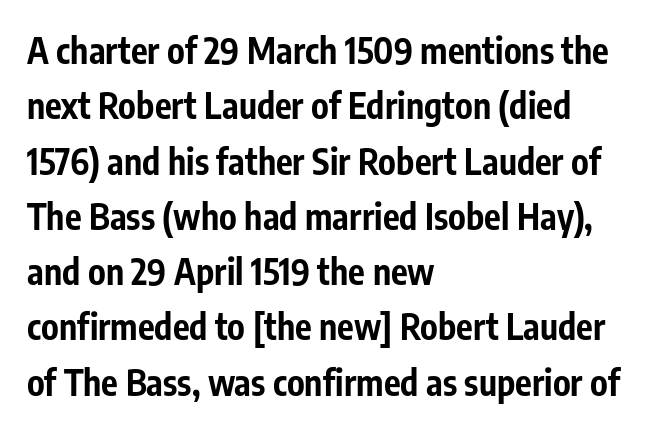
Q: Is the text bold? A: Yes.
Q: Is the text italic (slanted)? A: No, it is upright.
Q: Is the typeface a serif or a sans-serif typeface? A: Sans-serif.
Q: Is the text underlined? A: No.
Q: How is the paragraph aligned? A: Left-aligned.
Q: Is the spacing between letters normal or unusually wide? A: Normal.
Q: Is the spacing between lines tight, normal or loose? A: Normal.
Q: Width (condensed, normal, or wide)? A: Condensed.
Q: Stroke contrast? A: Low.
Q: x-height? A: Medium.
Q: Monospaced? A: No.
